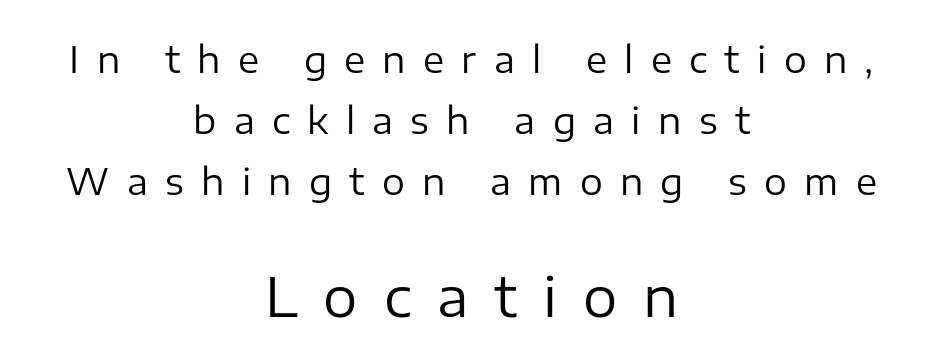
{"serif": "no", "italic": "no", "bold": "no", "weight": "regular", "width": "normal", "stroke_contrast": "low", "x_height": "medium", "monospaced": "no", "underline": "no", "align": "center", "line_spacing": "normal", "line_spacing_ratio": 1.69, "letter_spacing": "wide", "letter_spacing_em": 0.48, "larger_block": "second", "size_ratio": 1.5, "glyph_px": 54}
